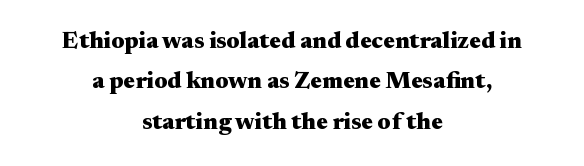
The image shows 24 px bold type, upright; set centered, normal line spacing (1.68x), normal letter spacing, not underlined.
